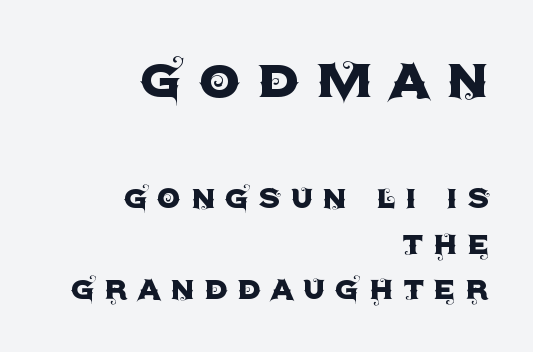
{"serif": "no", "italic": "no", "width": "normal", "x_height": "large", "monospaced": "no", "underline": "no", "align": "right", "line_spacing_ratio": 1.2, "letter_spacing": "wide", "letter_spacing_em": 0.24, "larger_block": "first", "size_ratio": 1.76, "glyph_px": 67}
